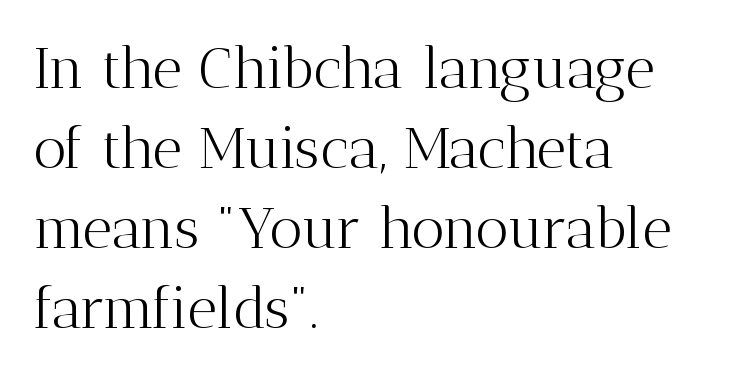
{"serif": "yes", "italic": "no", "bold": "no", "weight": "light", "width": "normal", "stroke_contrast": "medium", "x_height": "medium", "monospaced": "no", "underline": "no", "align": "left", "line_spacing": "normal", "line_spacing_ratio": 1.38, "letter_spacing": "normal", "letter_spacing_em": 0.0, "glyph_px": 58}
